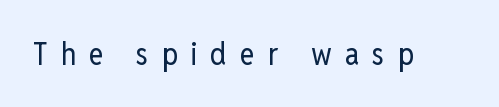
Q: Is the text bold? A: No.
Q: Is the text italic (slanted)? A: No, it is upright.
Q: Is the typeface a serif or a sans-serif typeface? A: Sans-serif.
Q: Is the text underlined? A: No.
Q: Is the spacing between letters normal or unusually wide? A: Unusually wide.
Q: Width (condensed, normal, or wide)? A: Condensed.
Q: Stroke contrast? A: Low.
Q: x-height? A: Medium.
Q: Monospaced? A: No.
